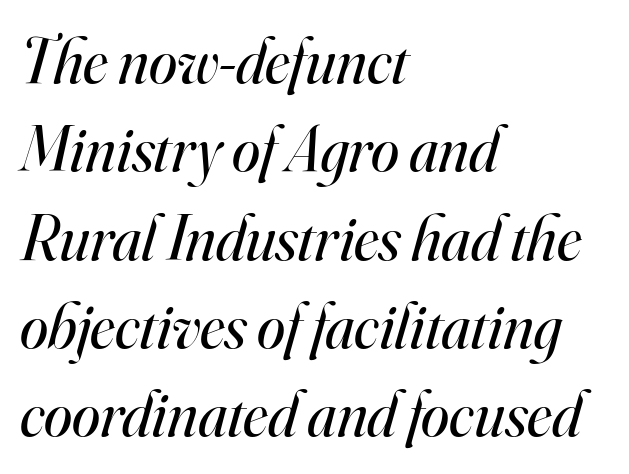
Q: Is the text bold? A: No.
Q: Is the text italic (slanted)? A: Yes, it leans right by about 16 degrees.
Q: Is the typeface a serif or a sans-serif typeface? A: Serif.
Q: Is the text underlined? A: No.
Q: How is the paragraph aligned? A: Left-aligned.
Q: Is the spacing between letters normal or unusually wide? A: Normal.
Q: Is the spacing between lines tight, normal or loose? A: Normal.
Q: Width (condensed, normal, or wide)? A: Normal.
Q: Stroke contrast? A: High.
Q: x-height? A: Small.
Q: Monospaced? A: No.
